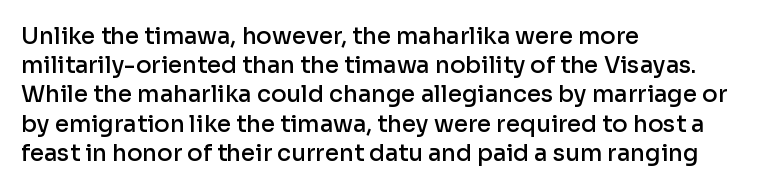
{"italic": "no", "bold": "semi", "underline": "no", "align": "left", "line_spacing": "normal", "line_spacing_ratio": 1.27, "letter_spacing": "normal", "letter_spacing_em": 0.0, "glyph_px": 23}
